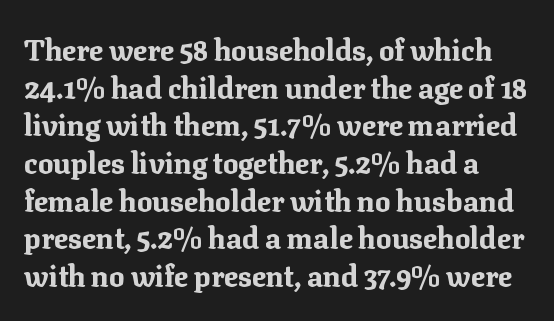
{"serif": "yes", "italic": "no", "bold": "yes", "weight": "bold", "width": "normal", "stroke_contrast": "medium", "x_height": "medium", "monospaced": "no", "underline": "no", "align": "left", "line_spacing": "normal", "line_spacing_ratio": 1.3, "letter_spacing": "normal", "letter_spacing_em": 0.0, "glyph_px": 29}
